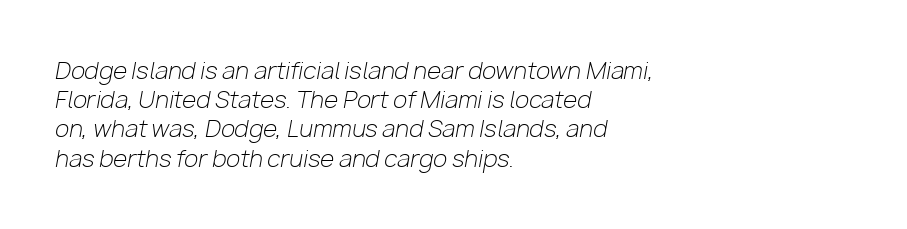
A classic flush-left, rag-right setting is used for this passage. Students, observe: this is what conventionally led text looks like. Quick note: underline off. There is no visible air inserted between adjacent glyphs. Bold? No — there's no thickening of the strokes.
